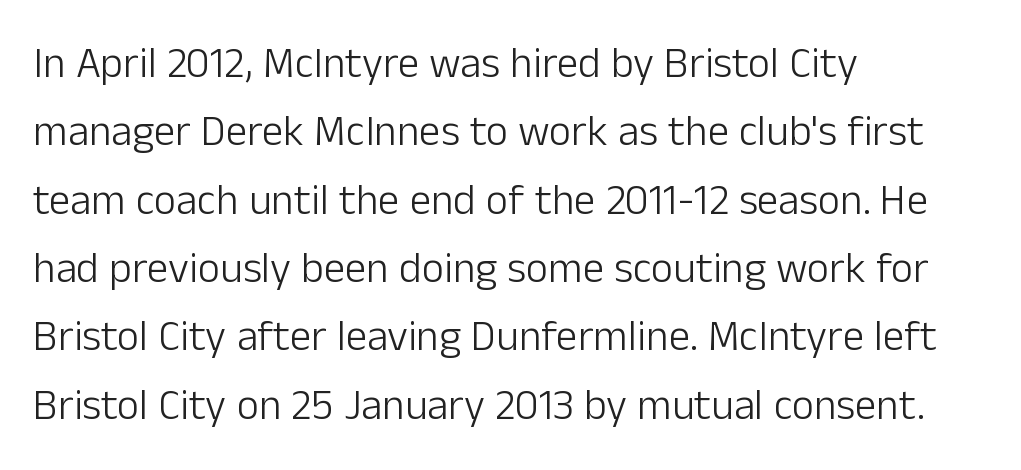
Q: Is the text bold? A: No.
Q: Is the text italic (slanted)? A: No, it is upright.
Q: Is the typeface a serif or a sans-serif typeface? A: Sans-serif.
Q: Is the text underlined? A: No.
Q: How is the paragraph aligned? A: Left-aligned.
Q: Is the spacing between letters normal or unusually wide? A: Normal.
Q: Is the spacing between lines tight, normal or loose? A: Normal.
Q: Width (condensed, normal, or wide)? A: Normal.
Q: Stroke contrast? A: Low.
Q: x-height? A: Medium.
Q: Monospaced? A: No.
